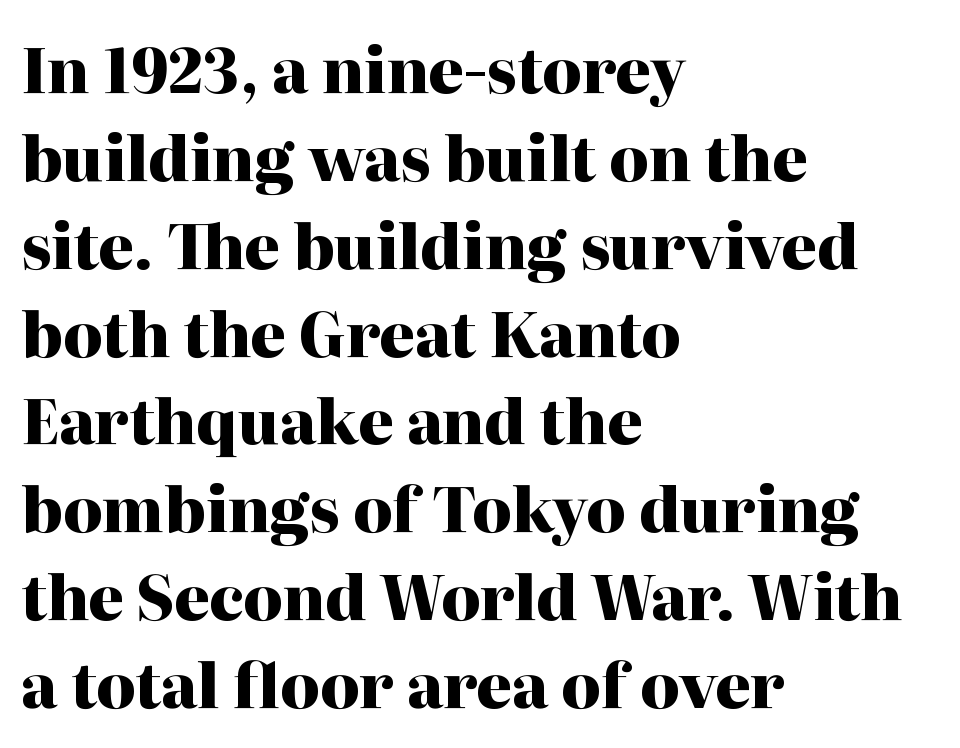
This rendering features lettering with no underline. Horizontal bands of white between lines are of average thickness. In terms of posture, this sample is upright. Proportional: the letters do not fall into vertical columns. Reading down the block, your eye returns to a fixed left position each line. The font is running at its bold setting.
